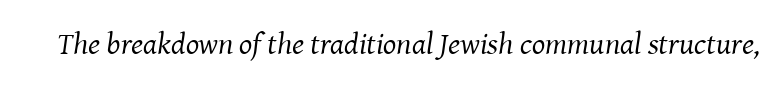
Q: Is the text bold? A: No.
Q: Is the text italic (slanted)? A: Yes, it leans right by about 8 degrees.
Q: Is the typeface a serif or a sans-serif typeface? A: Serif.
Q: Is the text underlined? A: No.
Q: Is the spacing between letters normal or unusually wide? A: Normal.
Q: Width (condensed, normal, or wide)? A: Normal.
Q: Stroke contrast? A: Medium.
Q: x-height? A: Medium.
Q: Monospaced? A: No.
